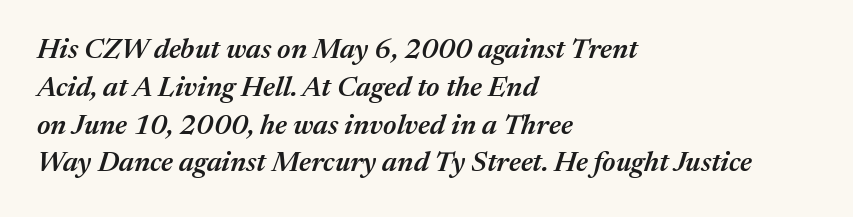
{"italic": "yes", "lean": "right", "slant_degrees": 17, "bold": "semi", "weight": "semibold", "width": "normal", "stroke_contrast": "medium", "x_height": "medium", "monospaced": "no", "underline": "no", "align": "left", "line_spacing": "normal", "line_spacing_ratio": 1.35, "letter_spacing": "normal", "letter_spacing_em": 0.0, "glyph_px": 28}
